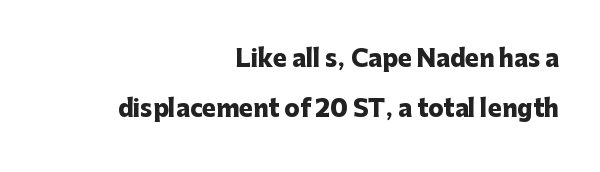
The image shows 23 px bold type, upright; set right-aligned, loose line spacing (2.19x), normal letter spacing, not underlined.
